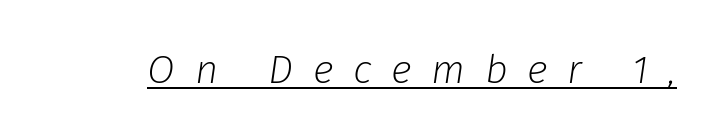
Q: Is the text bold? A: No.
Q: Is the text italic (slanted)? A: Yes, it leans right by about 8 degrees.
Q: Is the text underlined? A: Yes.
Q: Is the spacing between letters normal or unusually wide? A: Unusually wide.
Q: Width (condensed, normal, or wide)? A: Normal.
Q: Stroke contrast? A: Low.
Q: x-height? A: Medium.
Q: Monospaced? A: No.
